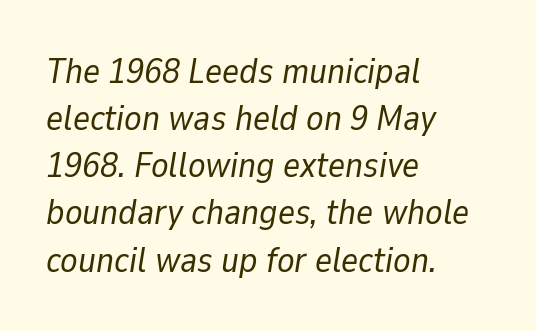
Q: Is the text bold? A: No.
Q: Is the text italic (slanted)? A: Yes, it leans right by about 9 degrees.
Q: Is the text underlined? A: No.
Q: How is the paragraph aligned? A: Left-aligned.
Q: Is the spacing between letters normal or unusually wide? A: Normal.
Q: Is the spacing between lines tight, normal or loose? A: Normal.
Q: Width (condensed, normal, or wide)? A: Normal.
Q: Stroke contrast? A: Low.
Q: x-height? A: Medium.
Q: Monospaced? A: No.
